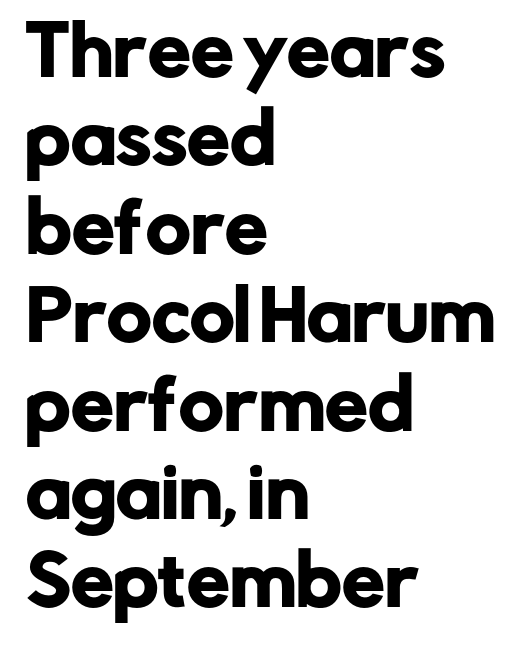
A typesetter would call this proportional, since set widths differ per character. Anything drawn beneath the words? Only blank space. The line texture is even and compact thanks to regular tracking. The block of text has a typical density, with ordinary space between rows. The rendering shows plain stroke endings on the letterforms — a sans-serif design.
